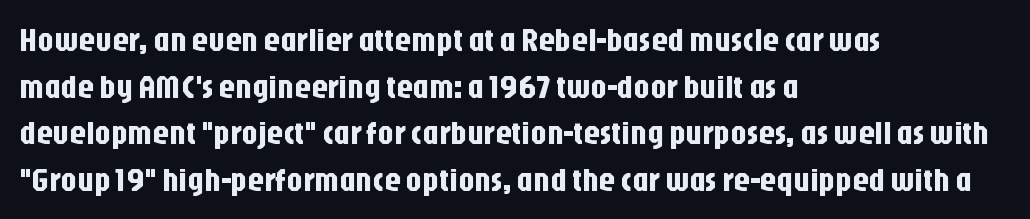
{"serif": "no", "italic": "no", "width": "condensed", "stroke_contrast": "low", "x_height": "large", "monospaced": "no", "underline": "no", "align": "left", "line_spacing": "normal", "line_spacing_ratio": 1.46, "letter_spacing": "normal", "letter_spacing_em": 0.0, "glyph_px": 32}
